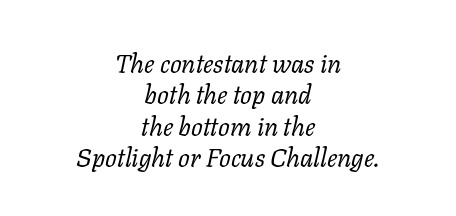
The glyphs are unaccompanied by any horizontal stroke below them. Summary of weight: not heavy and not bold. Layout note: lines centered. When letters slant like this, we call the style italic.
